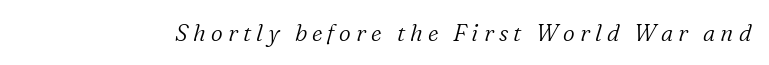
Q: Is the text bold? A: No.
Q: Is the text italic (slanted)? A: Yes, it leans right by about 16 degrees.
Q: Is the text underlined? A: No.
Q: Is the spacing between letters normal or unusually wide? A: Unusually wide.
